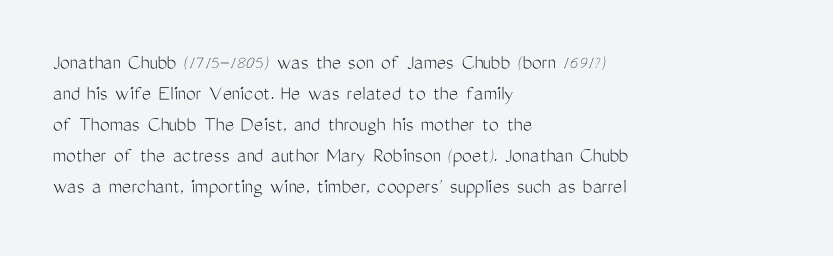
{"italic": "no", "bold": "no", "underline": "no", "align": "left", "line_spacing": "normal", "line_spacing_ratio": 1.41, "letter_spacing": "normal", "letter_spacing_em": 0.0, "glyph_px": 22}
